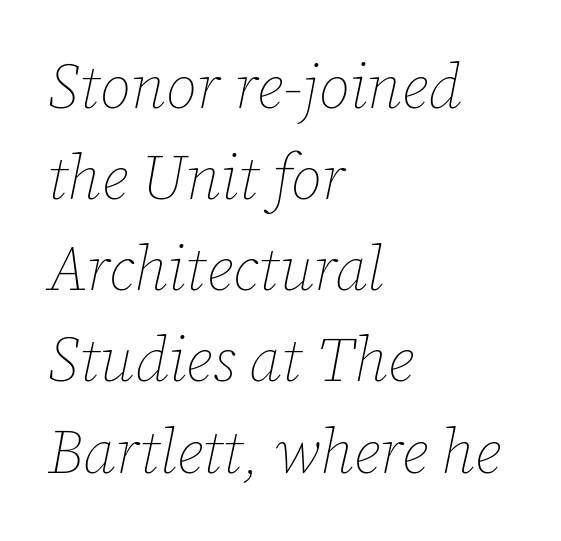
The image shows 62 px thin type, italic (leaning right); set left-aligned, normal line spacing (1.47x), normal letter spacing, not underlined; low stroke contrast and a medium x-height.
